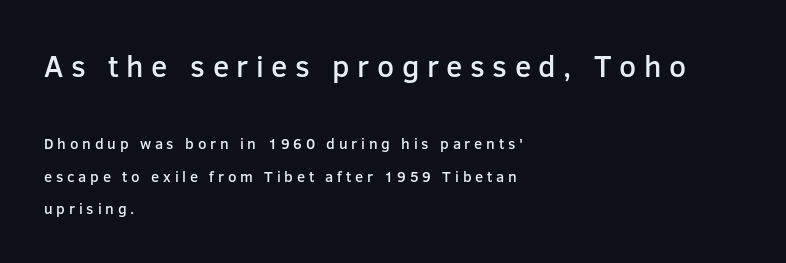
{"serif": "no", "italic": "no", "bold": "semi", "weight": "semibold", "width": "normal", "stroke_contrast": "low", "x_height": "medium", "monospaced": "no", "underline": "no", "align": "left", "line_spacing": "loose", "line_spacing_ratio": 2.15, "letter_spacing": "wide", "letter_spacing_em": 0.25, "larger_block": "first", "size_ratio": 2.0, "glyph_px": 30}
